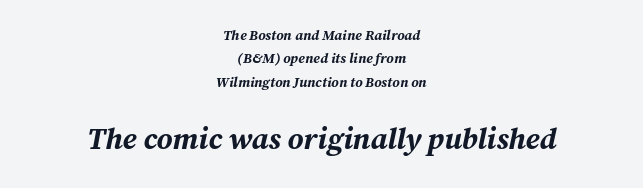
The image shows 30 px bold type, italic (leaning right); set centered, normal line spacing (1.67x), normal letter spacing, not underlined; the second (bottom) block is 2.14x larger; medium stroke contrast and a medium x-height.
